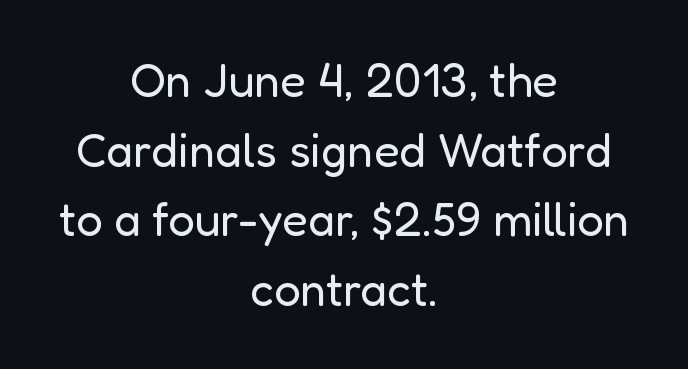
The horizontal fit of the characters is conventional and even. Weight: not bold — regular or lighter. The specimen reads as upright at a glance. Only glyphs here, with clear space below each row. Letterform terminals end flat and unadorned throughout the passage.
